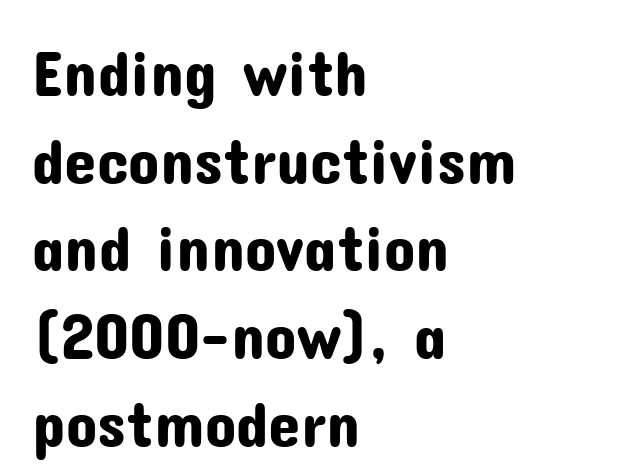
{"serif": "no", "italic": "no", "width": "normal", "stroke_contrast": "low", "x_height": "medium", "monospaced": "no", "underline": "no", "align": "left", "line_spacing": "normal", "line_spacing_ratio": 1.35, "letter_spacing": "normal", "letter_spacing_em": 0.0, "glyph_px": 65}
